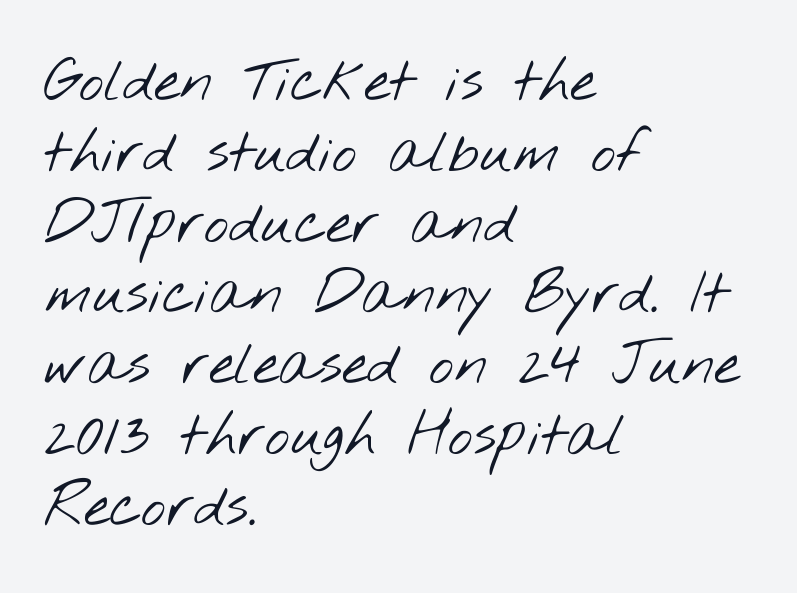
The font sits on the lighter half of the weight spectrum, regular included. There is no visible air inserted between adjacent glyphs. Notice how the passage keeps a crisp vertical edge on the left only. The rendering uses natural spacing where letterforms have individual widths.
